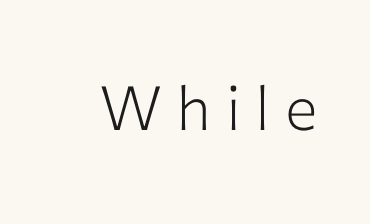
The image shows 61 px light sans-serif type, upright; set unusually wide letter spacing (+0.24 em), not underlined; low stroke contrast and a medium x-height.
